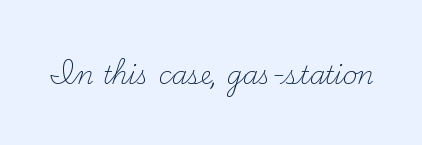
The rendering keeps characters at their native spacing. The font sits on the lighter half of the weight spectrum, regular included. Quick note: underline off.
